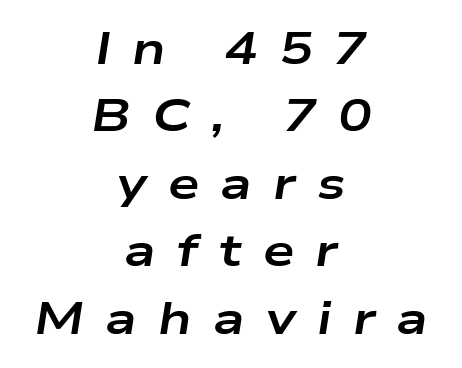
Q: Is the text bold? A: Yes.
Q: Is the text italic (slanted)? A: Yes, it leans right by about 9 degrees.
Q: Is the text underlined? A: No.
Q: How is the paragraph aligned? A: Centered.
Q: Is the spacing between letters normal or unusually wide? A: Unusually wide.
Q: Is the spacing between lines tight, normal or loose? A: Normal.
Q: Width (condensed, normal, or wide)? A: Wide.
Q: Stroke contrast? A: Low.
Q: x-height? A: Medium.
Q: Monospaced? A: No.
